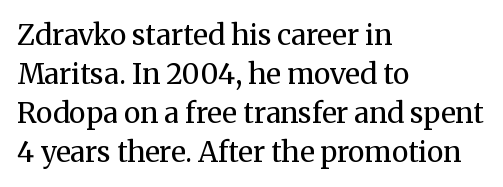
Q: Is the text bold? A: No.
Q: Is the text italic (slanted)? A: No, it is upright.
Q: Is the typeface a serif or a sans-serif typeface? A: Serif.
Q: Is the text underlined? A: No.
Q: How is the paragraph aligned? A: Left-aligned.
Q: Is the spacing between letters normal or unusually wide? A: Normal.
Q: Is the spacing between lines tight, normal or loose? A: Normal.
Q: Width (condensed, normal, or wide)? A: Normal.
Q: Stroke contrast? A: Medium.
Q: x-height? A: Medium.
Q: Monospaced? A: No.
